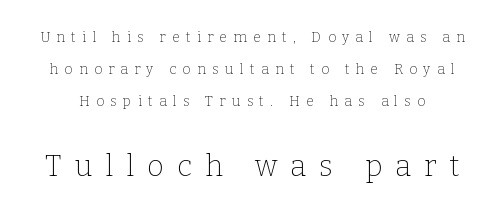
{"serif": "yes", "italic": "no", "bold": "no", "weight": "thin", "width": "normal", "stroke_contrast": "low", "x_height": "medium", "monospaced": "no", "underline": "no", "line_spacing": "loose", "line_spacing_ratio": 2.3, "letter_spacing": "wide", "letter_spacing_em": 0.45, "larger_block": "second", "size_ratio": 2.07, "glyph_px": 29}
